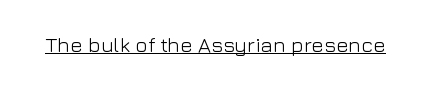
{"italic": "no", "bold": "no", "underline": "yes", "letter_spacing": "normal", "letter_spacing_em": 0.0, "glyph_px": 21}
